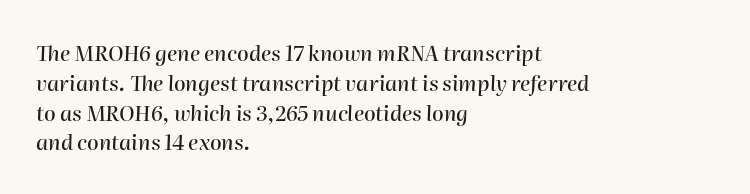
{"italic": "yes", "lean": "right", "slant_degrees": 2, "underline": "no", "align": "left", "line_spacing": "normal", "line_spacing_ratio": 1.42, "letter_spacing": "normal", "letter_spacing_em": 0.0, "glyph_px": 21}
